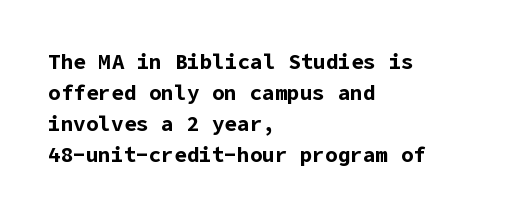
The image shows 21 px bold type, upright; set left-aligned, normal line spacing (1.48x), normal letter spacing, not underlined.
